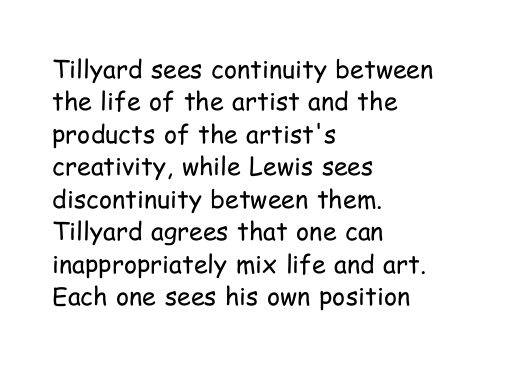
The words here are not underlined. Whoever set this chose a conventional vertical rhythm. Honestly, the letter spacing is just normal — you wouldn't notice it. Tall strokes in this sample are plumb rather than angled. Compared with a centered layout, this one pins lines to the left instead. The weight tops out at a normal text grade.
